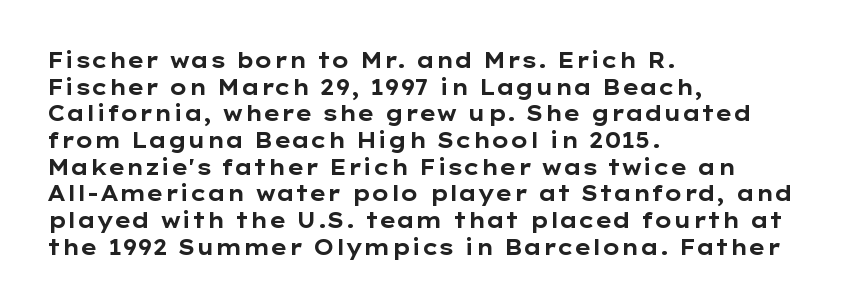
The image shows 21 px bold type, upright; set left-aligned, normal line spacing (1.27x), normal letter spacing, not underlined.
